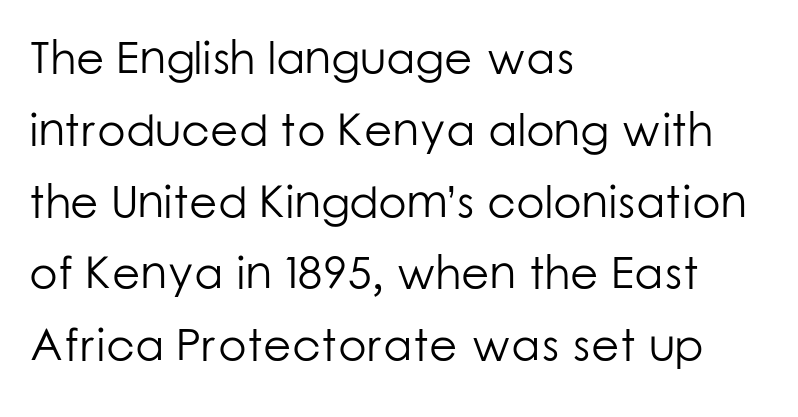
This sample has the flowing, uneven cadence of proportional lettering. Ascenders rise straight up at ninety degrees. The type is set solid horizontally, with unmodified tracking. Classification — sans serif. Does the copy run flush right? No — it runs flush left. Successive baselines arrive at the customary interval.
